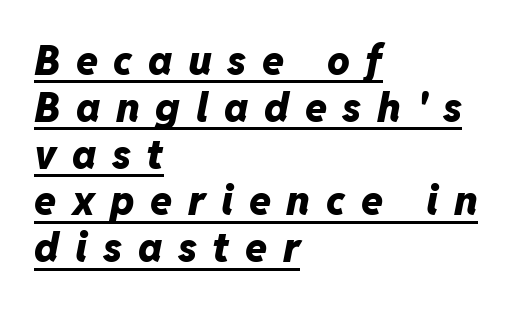
{"italic": "yes", "lean": "right", "slant_degrees": 11, "bold": "yes", "weight": "heavy", "width": "normal", "stroke_contrast": "low", "x_height": "medium", "monospaced": "no", "underline": "yes", "align": "left", "line_spacing_ratio": 1.17, "letter_spacing": "wide", "letter_spacing_em": 0.39, "glyph_px": 40}
